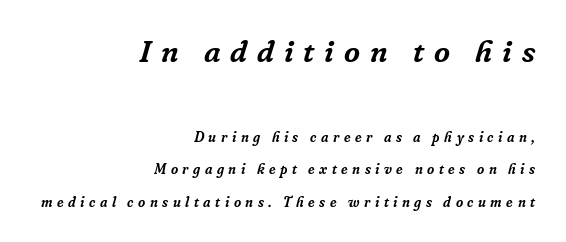
Glance below the letters and you will spot only blank space. All the whitespace from short lines collects on the left. The rendering uses a large line-height, opening up the rows. Substantial extra tracking has been applied to these lines. The passage shown is typed in a proportional face where columns would drift. Quick note: italic.
